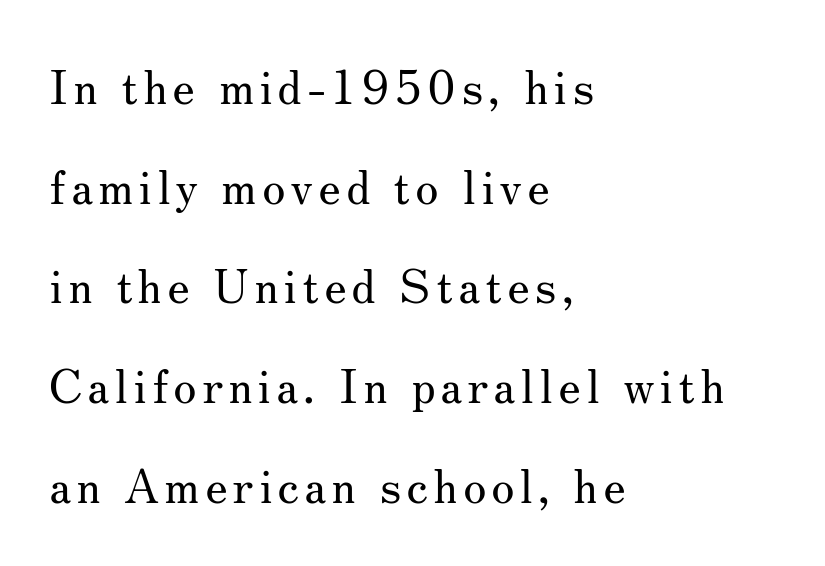
The image shows 47 px regular-weight serif type, upright; set left-aligned, loose line spacing (2.12x), not underlined; medium stroke contrast and a small x-height.
